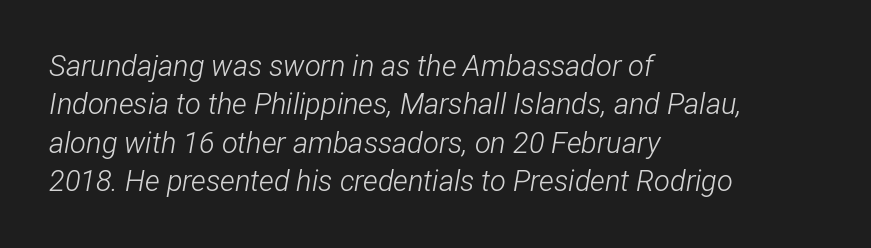
These lines sit exactly where default settings would place them. A typesetter would call this proportional, since set widths differ per character. Italic? Definitely — the glyphs are oblique. Here the glyphs are tracked normally, forming tight word shapes. The passage shown is not bold in any degree.
